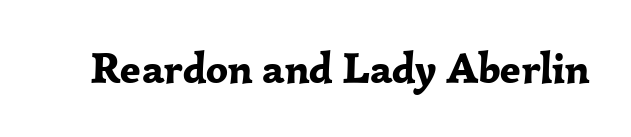
The image shows 43 px bold serif type, upright; set normal letter spacing, not underlined; low stroke contrast and a medium x-height.
